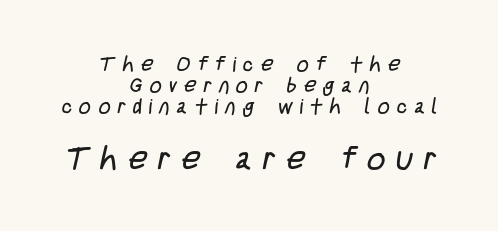
{"serif": "no", "bold": "no", "weight": "regular", "width": "condensed", "stroke_contrast": "low", "x_height": "large", "monospaced": "no", "underline": "no", "align": "center", "line_spacing": "tight", "line_spacing_ratio": 1.01, "letter_spacing": "wide", "letter_spacing_em": 0.34, "larger_block": "second", "size_ratio": 1.52, "glyph_px": 32}
